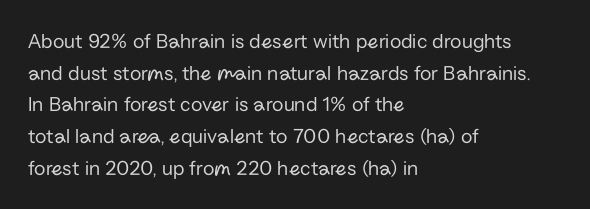
Style check: upright. Leftover space on each line is placed entirely after the last word. The rows are spaced the way most documents space them. The font is comparable to plain body text, perhaps lighter. Honestly, there is no underline to notice here at all. Nobody touched the tracking dial on this one.
